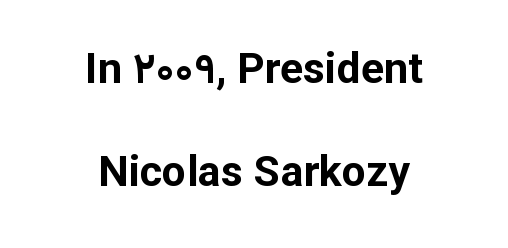
The image shows 43 px bold sans-serif type, upright; set centered, loose line spacing (2.39x), normal letter spacing, not underlined; low stroke contrast and a medium x-height.
